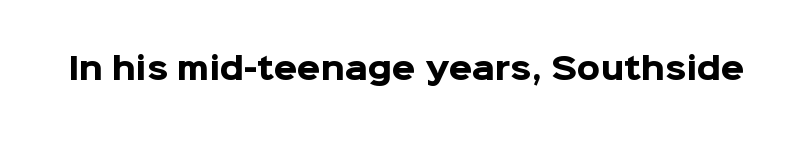
Q: Is the text bold? A: Yes.
Q: Is the text italic (slanted)? A: No, it is upright.
Q: Is the typeface a serif or a sans-serif typeface? A: Sans-serif.
Q: Is the text underlined? A: No.
Q: Is the spacing between letters normal or unusually wide? A: Normal.
Q: Width (condensed, normal, or wide)? A: Normal.
Q: Stroke contrast? A: Low.
Q: x-height? A: Medium.
Q: Monospaced? A: No.
